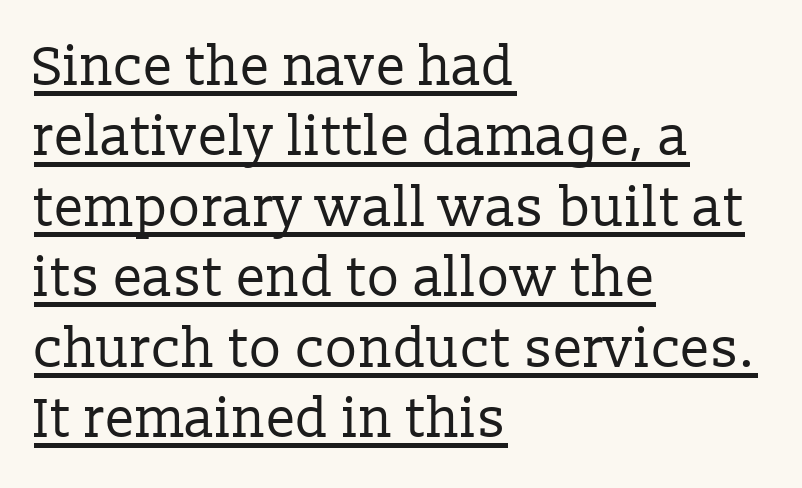
Q: Is the text bold? A: No.
Q: Is the text italic (slanted)? A: No, it is upright.
Q: Is the typeface a serif or a sans-serif typeface? A: Serif.
Q: Is the text underlined? A: Yes.
Q: How is the paragraph aligned? A: Left-aligned.
Q: Is the spacing between letters normal or unusually wide? A: Normal.
Q: Is the spacing between lines tight, normal or loose? A: Normal.
Q: Width (condensed, normal, or wide)? A: Normal.
Q: Stroke contrast? A: Low.
Q: x-height? A: Medium.
Q: Monospaced? A: No.
